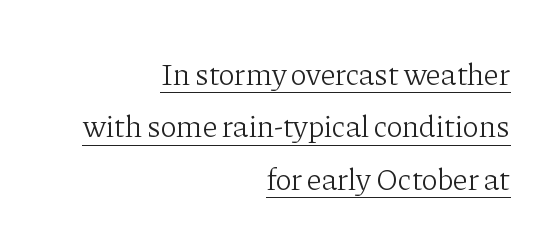
Q: Is the text bold? A: No.
Q: Is the text italic (slanted)? A: No, it is upright.
Q: Is the typeface a serif or a sans-serif typeface? A: Serif.
Q: Is the text underlined? A: Yes.
Q: How is the paragraph aligned? A: Right-aligned.
Q: Is the spacing between letters normal or unusually wide? A: Normal.
Q: Is the spacing between lines tight, normal or loose? A: Normal.
Q: Width (condensed, normal, or wide)? A: Normal.
Q: Stroke contrast? A: Low.
Q: x-height? A: Medium.
Q: Monospaced? A: No.
